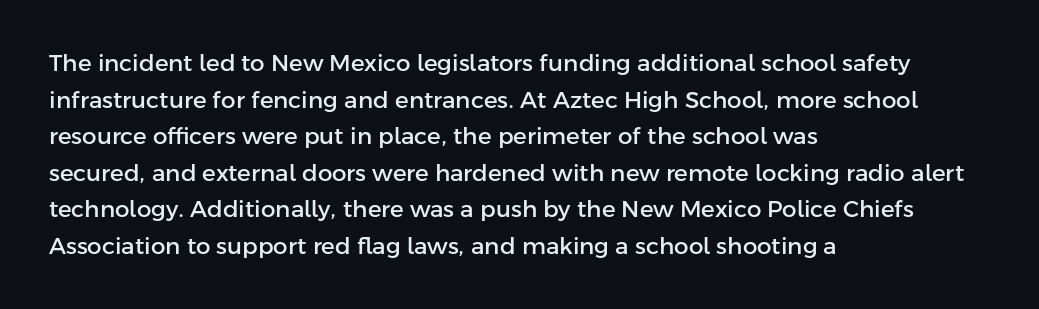
Rendered with straight, roman letterforms. Notice how the passage keeps a crisp vertical edge on the left only. A typesetter would call this leading conventional body-copy spacing. Is the letter spacing exaggerated? No — it looks like the ordinary default.
